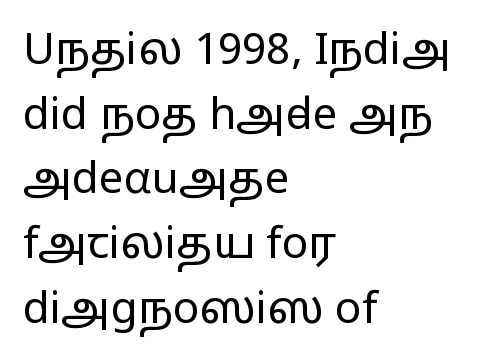
{"serif": "no", "italic": "no", "bold": "no", "weight": "regular", "width": "wide", "stroke_contrast": "low", "x_height": "medium", "monospaced": "no", "underline": "no", "align": "left", "line_spacing": "normal", "line_spacing_ratio": 1.47, "letter_spacing": "normal", "letter_spacing_em": 0.0, "glyph_px": 44}
